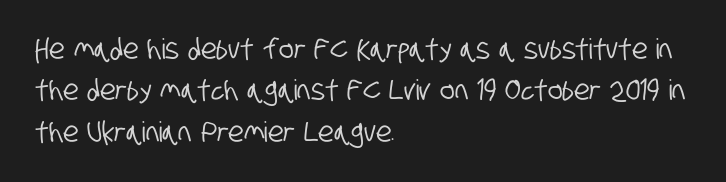
Check under the words: just untouched page. The text was rendered using a sans face with plain stroke endings. Leftover space on each line is placed entirely after the last word. Line spacing here is normal. Letter spacing: default. Note the varied advance widths — an 'i' is clearly narrower than an 'm'.
